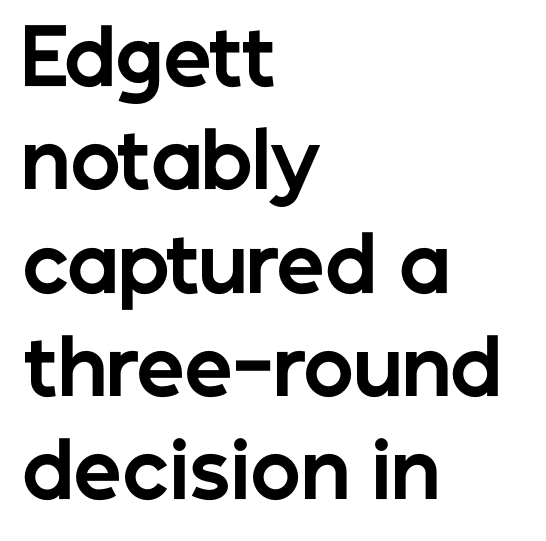
The image shows 76 px bold sans-serif type, upright; set left-aligned, normal line spacing (1.36x), normal letter spacing, not underlined; low stroke contrast and a medium x-height.
